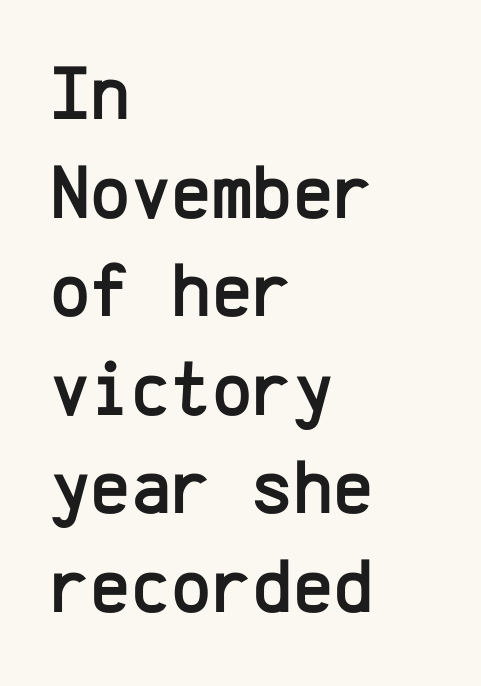
Q: Is the text italic (slanted)? A: No, it is upright.
Q: Is the typeface a serif or a sans-serif typeface? A: Sans-serif.
Q: Is the text underlined? A: No.
Q: How is the paragraph aligned? A: Left-aligned.
Q: Is the spacing between letters normal or unusually wide? A: Normal.
Q: Is the spacing between lines tight, normal or loose? A: Normal.
Q: Width (condensed, normal, or wide)? A: Normal.
Q: Stroke contrast? A: Low.
Q: x-height? A: Medium.
Q: Monospaced? A: Yes.
